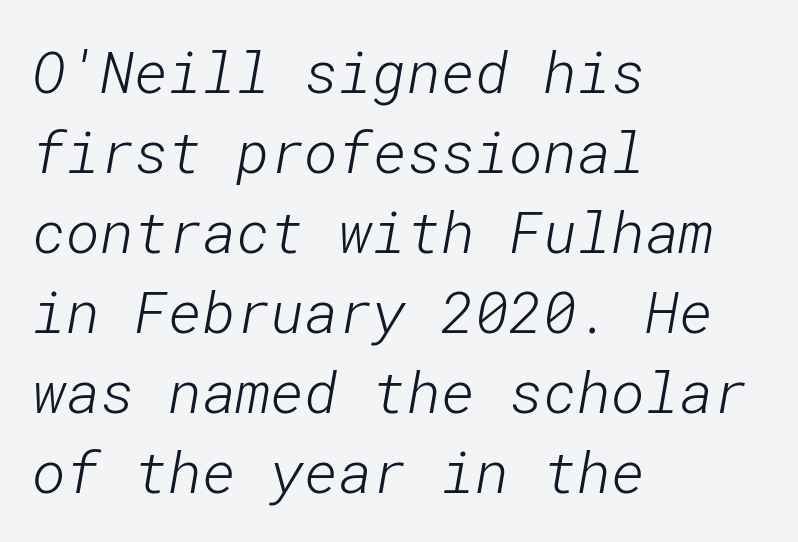
{"serif": "no", "bold": "no", "weight": "light", "width": "normal", "stroke_contrast": "low", "x_height": "medium", "underline": "no", "align": "left", "line_spacing": "normal", "line_spacing_ratio": 1.38, "letter_spacing": "normal", "letter_spacing_em": 0.0, "glyph_px": 58}
